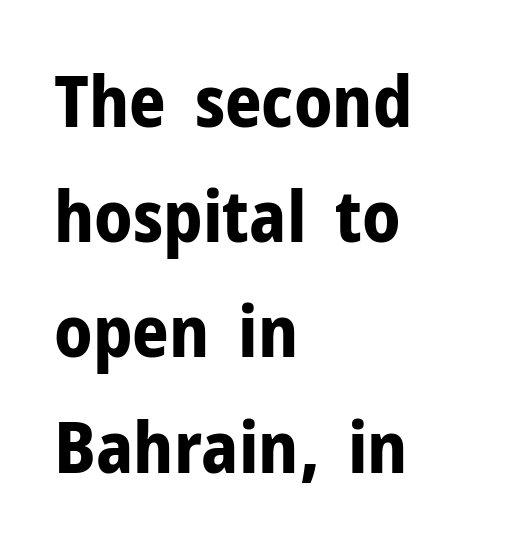
{"serif": "no", "italic": "no", "bold": "yes", "weight": "bold", "width": "normal", "stroke_contrast": "low", "x_height": "medium", "monospaced": "no", "underline": "no", "align": "left", "line_spacing": "normal", "line_spacing_ratio": 1.6, "letter_spacing": "normal", "letter_spacing_em": 0.0, "glyph_px": 72}
